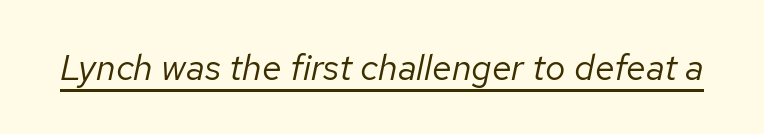
The image shows 36 px regular-weight type, italic (leaning right); set normal letter spacing, underlined; low stroke contrast and a medium x-height.
